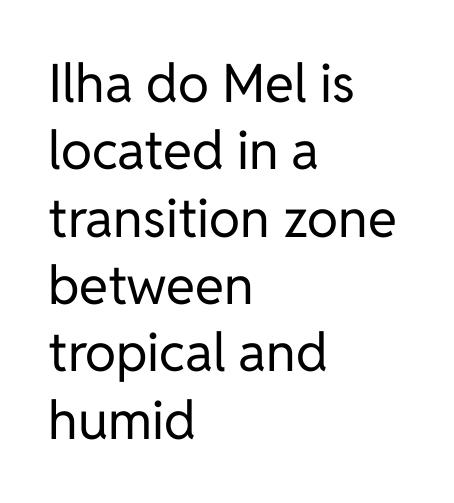
The image shows 53 px regular-weight sans-serif type, upright; set left-aligned, normal line spacing (1.27x), normal letter spacing, not underlined; low stroke contrast and a medium x-height.
